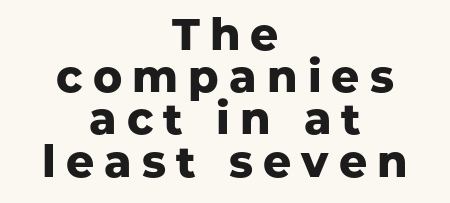
{"serif": "no", "italic": "no", "bold": "yes", "weight": "heavy", "width": "normal", "stroke_contrast": "low", "x_height": "medium", "monospaced": "no", "underline": "no", "align": "center", "line_spacing": "tight", "line_spacing_ratio": 0.96, "letter_spacing": "wide", "letter_spacing_em": 0.23, "glyph_px": 44}
